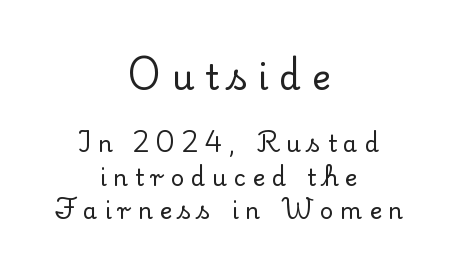
Two sizes are in play, and the larger belongs to the first block. Glyph-to-glyph distance is far greater than everyday printed text. Character widths vary here, with narrow letters taking less room than wide ones. Classification — serif.
